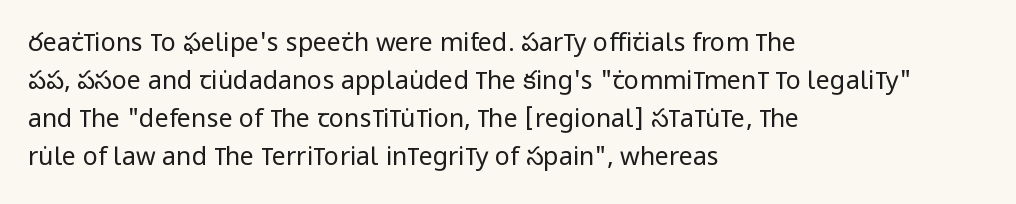
{"italic": "no", "bold": "no", "underline": "no", "align": "left", "line_spacing": "normal", "line_spacing_ratio": 1.52, "letter_spacing": "normal", "letter_spacing_em": 0.0, "glyph_px": 25}
